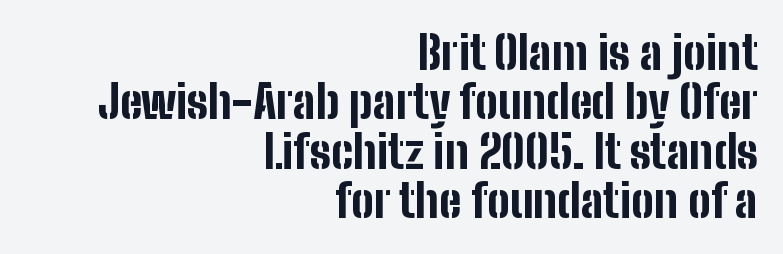
Q: Is the text bold? A: Yes.
Q: Is the text italic (slanted)? A: No, it is upright.
Q: Is the typeface a serif or a sans-serif typeface? A: Sans-serif.
Q: Is the text underlined? A: No.
Q: How is the paragraph aligned? A: Right-aligned.
Q: Is the spacing between letters normal or unusually wide? A: Normal.
Q: Is the spacing between lines tight, normal or loose? A: Tight.
Q: Width (condensed, normal, or wide)? A: Condensed.
Q: Stroke contrast? A: Low.
Q: x-height? A: Medium.
Q: Monospaced? A: No.
